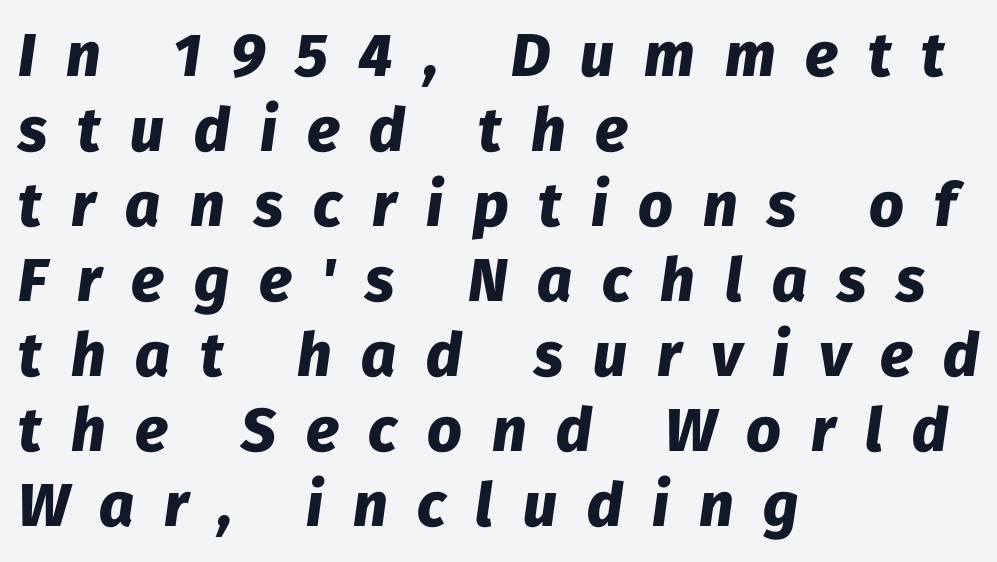
Tall strokes in this sample are angled rather than plumb. Underlining? Definitely not there. Think of a printed novel: that variable character pitch is what you see here. The line texture is sparse and dotted thanks to wide tracking.
